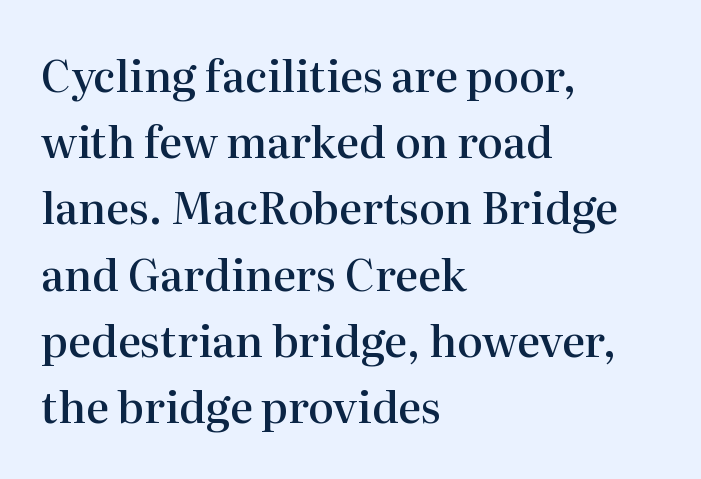
The image shows 43 px semibold serif type, upright; set left-aligned, normal line spacing (1.54x), normal letter spacing, not underlined; high stroke contrast and a medium x-height.
